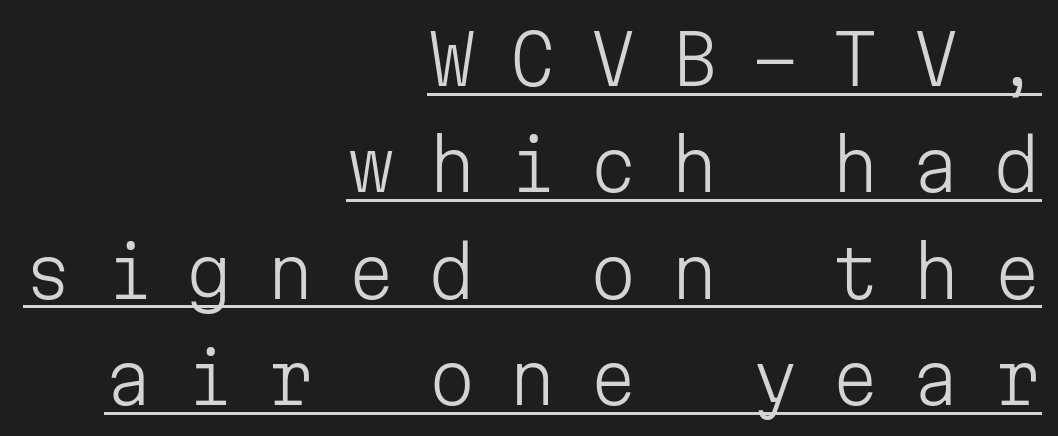
The image shows 69 px light sans-serif type, upright, monospaced; set right-aligned, normal line spacing (1.54x), unusually wide letter spacing (+0.47 em), underlined; low stroke contrast and a medium x-height.
